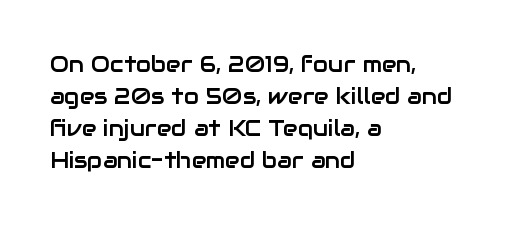
These lines were composed using upright roman letters. If you drew a ruler down the left edge, every line would touch it. In terms of leading, this rendering sits right in the middle. These lines keep a tight, regular rhythm from letter to letter. The glyphs are unaccompanied by any horizontal stroke below them.
